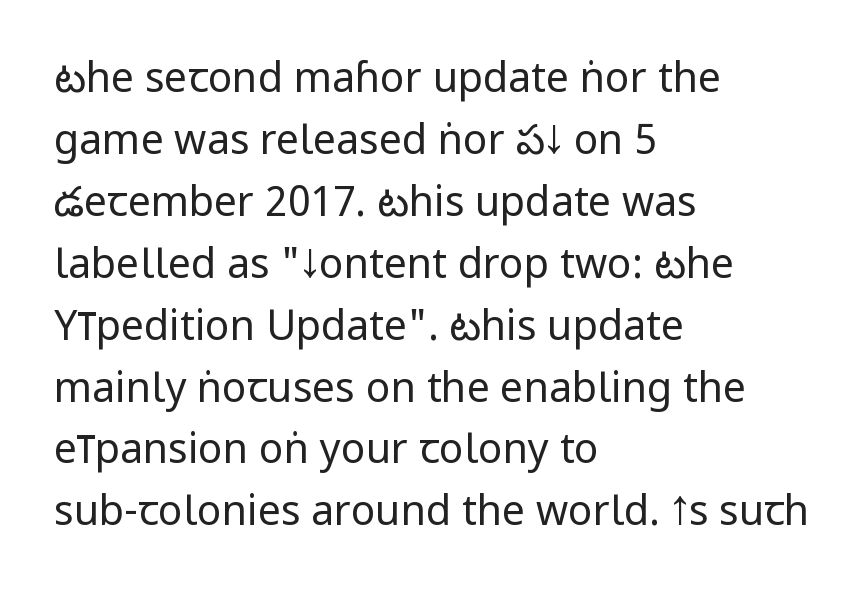
{"serif": "no", "italic": "no", "bold": "no", "weight": "regular", "width": "condensed", "stroke_contrast": "low", "x_height": "large", "monospaced": "no", "underline": "no", "align": "left", "line_spacing": "normal", "line_spacing_ratio": 1.51, "letter_spacing": "normal", "letter_spacing_em": 0.0, "glyph_px": 41}
